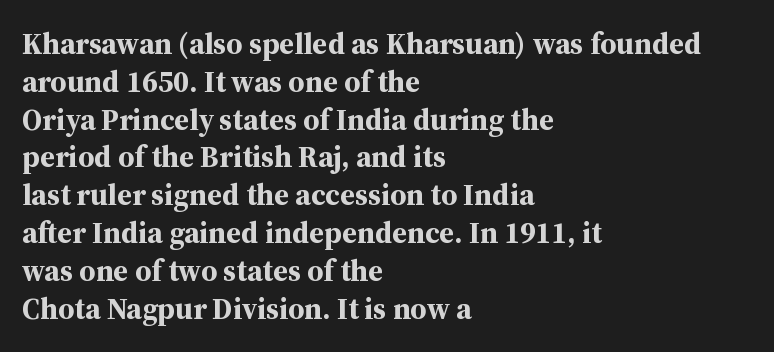
Q: Is the text bold? A: Yes.
Q: Is the text italic (slanted)? A: No, it is upright.
Q: Is the typeface a serif or a sans-serif typeface? A: Serif.
Q: Is the text underlined? A: No.
Q: How is the paragraph aligned? A: Left-aligned.
Q: Is the spacing between letters normal or unusually wide? A: Normal.
Q: Is the spacing between lines tight, normal or loose? A: Normal.
Q: Width (condensed, normal, or wide)? A: Normal.
Q: Stroke contrast? A: Medium.
Q: x-height? A: Medium.
Q: Monospaced? A: No.
